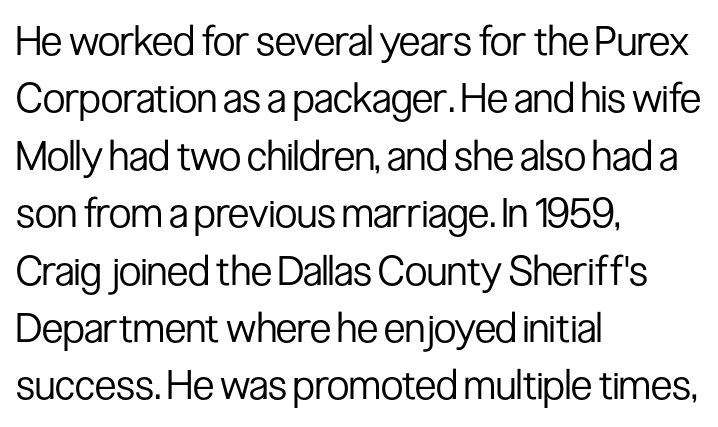
Q: Is the text bold? A: No.
Q: Is the text italic (slanted)? A: No, it is upright.
Q: Is the typeface a serif or a sans-serif typeface? A: Sans-serif.
Q: Is the text underlined? A: No.
Q: How is the paragraph aligned? A: Left-aligned.
Q: Is the spacing between letters normal or unusually wide? A: Normal.
Q: Is the spacing between lines tight, normal or loose? A: Normal.
Q: Width (condensed, normal, or wide)? A: Condensed.
Q: Stroke contrast? A: Low.
Q: x-height? A: Medium.
Q: Monospaced? A: No.
